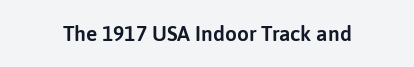
{"italic": "no", "underline": "no", "letter_spacing": "normal", "letter_spacing_em": 0.0, "glyph_px": 21}
